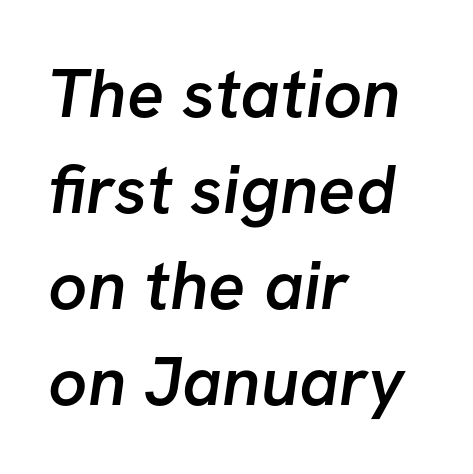
{"serif": "no", "bold": "semi", "weight": "semibold", "width": "normal", "stroke_contrast": "low", "x_height": "medium", "monospaced": "no", "underline": "no", "align": "left", "line_spacing": "normal", "line_spacing_ratio": 1.39, "letter_spacing": "normal", "letter_spacing_em": 0.0, "glyph_px": 69}
